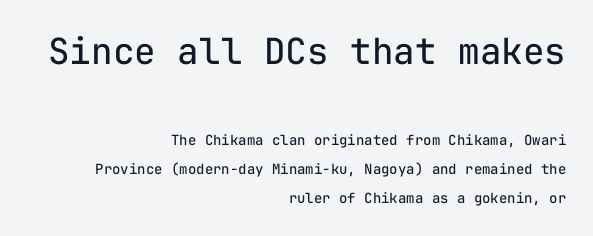
Observe the ordinary spacing: letters are neighbours, not strangers. Designer's note — italics off, roman on. If you drew a ruler down the right edge, every line would touch it. Is the lower block the larger one? No — the upper block carries the bigger type.
